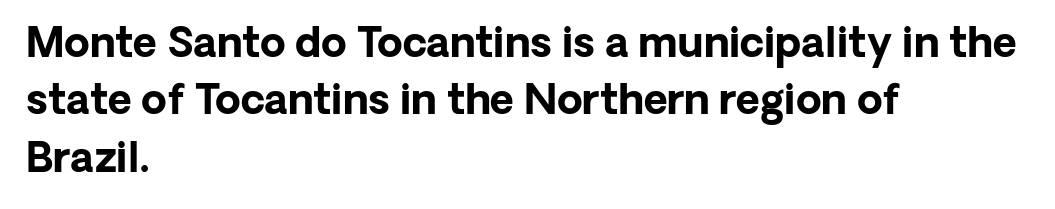
Is this a sans? Yes — the strokes have no serifs. Bold? Absolutely — the strokes are thick and heavy. The horizontal fit of the characters is conventional and even. Is there any slant? The stems are plumb. Proportional: the letters do not fall into vertical columns.
